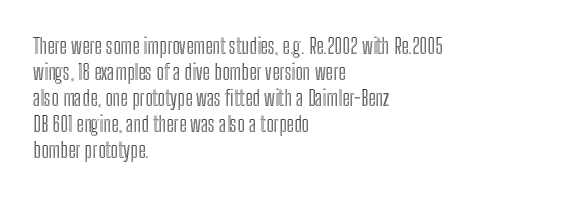
Q: Is the text italic (slanted)? A: No, it is upright.
Q: Is the text underlined? A: No.
Q: How is the paragraph aligned? A: Left-aligned.
Q: Is the spacing between letters normal or unusually wide? A: Normal.
